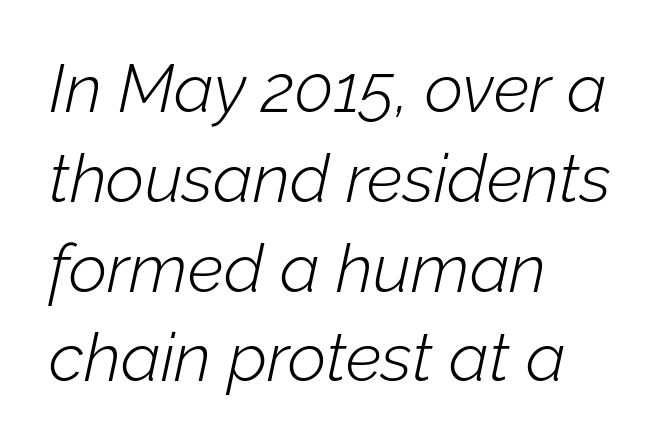
Q: Is the text bold? A: No.
Q: Is the text italic (slanted)? A: Yes, it leans right by about 12 degrees.
Q: Is the text underlined? A: No.
Q: How is the paragraph aligned? A: Left-aligned.
Q: Is the spacing between letters normal or unusually wide? A: Normal.
Q: Is the spacing between lines tight, normal or loose? A: Normal.
Q: Width (condensed, normal, or wide)? A: Normal.
Q: Stroke contrast? A: Low.
Q: x-height? A: Medium.
Q: Monospaced? A: No.
